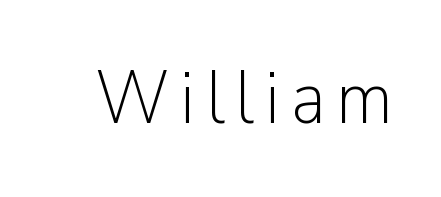
The image shows 75 px light sans-serif type, upright; set not underlined; low stroke contrast and a medium x-height.
